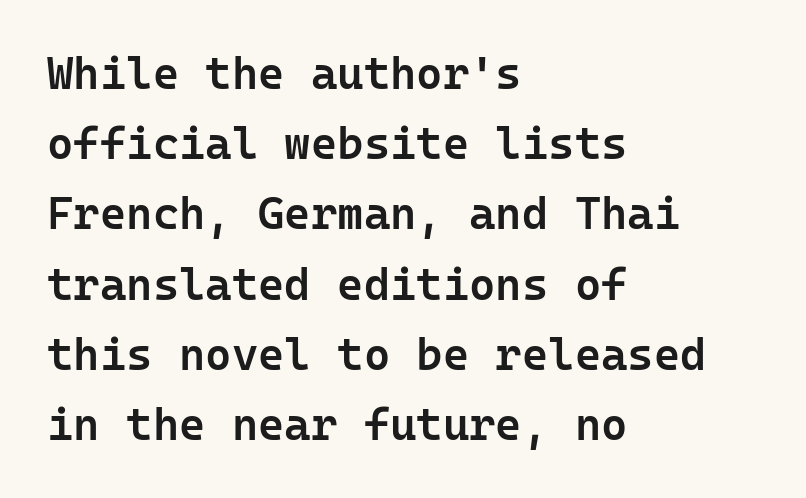
Q: Is the text bold? A: Semi-bold.
Q: Is the text italic (slanted)? A: No, it is upright.
Q: Is the typeface a serif or a sans-serif typeface? A: Sans-serif.
Q: Is the text underlined? A: No.
Q: How is the paragraph aligned? A: Left-aligned.
Q: Is the spacing between letters normal or unusually wide? A: Normal.
Q: Is the spacing between lines tight, normal or loose? A: Normal.
Q: Width (condensed, normal, or wide)? A: Normal.
Q: Stroke contrast? A: Low.
Q: x-height? A: Medium.
Q: Monospaced? A: Yes.
